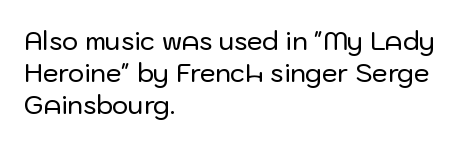
Q: Is the text italic (slanted)? A: No, it is upright.
Q: Is the text underlined? A: No.
Q: How is the paragraph aligned? A: Left-aligned.
Q: Is the spacing between letters normal or unusually wide? A: Normal.
Q: Is the spacing between lines tight, normal or loose? A: Normal.
